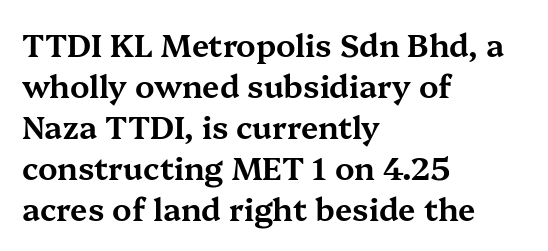
The image shows 31 px wide serif type, upright; set left-aligned, normal line spacing (1.32x), normal letter spacing, not underlined; medium stroke contrast and a medium x-height.
